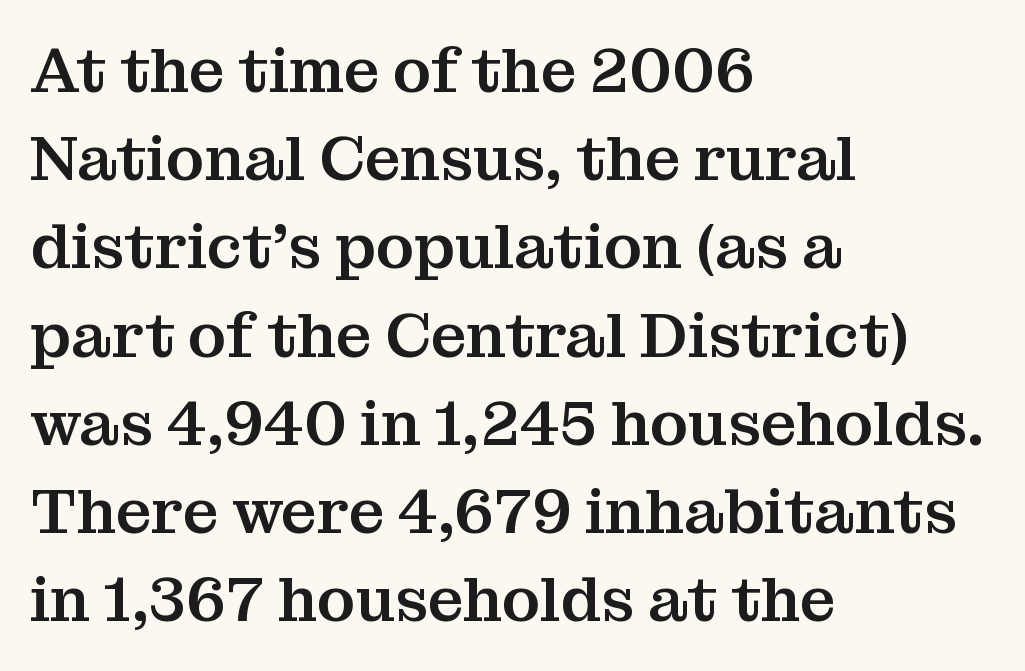
{"serif": "yes", "italic": "no", "width": "normal", "stroke_contrast": "medium", "x_height": "medium", "monospaced": "no", "underline": "no", "align": "left", "line_spacing": "normal", "line_spacing_ratio": 1.4, "letter_spacing": "normal", "letter_spacing_em": 0.0, "glyph_px": 63}
